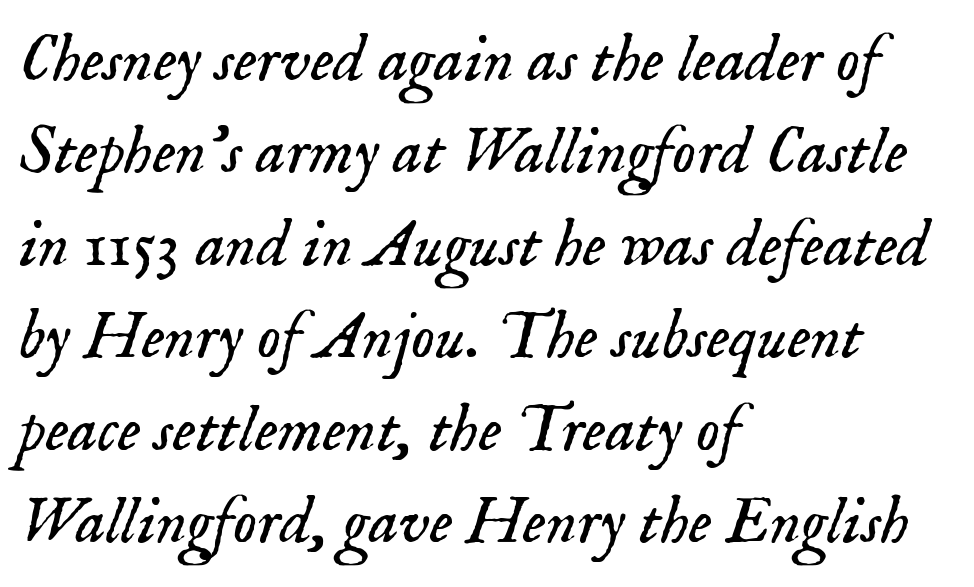
The image shows 67 px light serif type, italic (leaning right); set left-aligned, normal line spacing (1.38x), normal letter spacing, not underlined; low stroke contrast and a small x-height.
